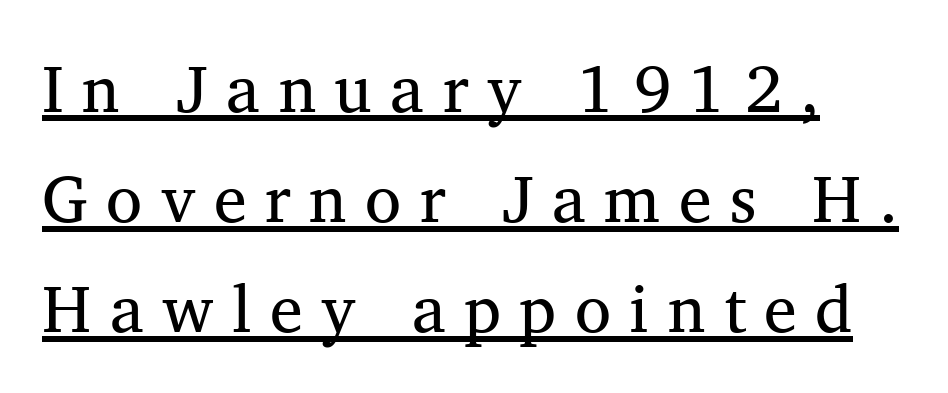
Q: Is the text bold? A: No.
Q: Is the text italic (slanted)? A: No, it is upright.
Q: Is the typeface a serif or a sans-serif typeface? A: Serif.
Q: Is the text underlined? A: Yes.
Q: How is the paragraph aligned? A: Left-aligned.
Q: Is the spacing between letters normal or unusually wide? A: Unusually wide.
Q: Is the spacing between lines tight, normal or loose? A: Normal.
Q: Width (condensed, normal, or wide)? A: Normal.
Q: Stroke contrast? A: Medium.
Q: x-height? A: Medium.
Q: Monospaced? A: No.
